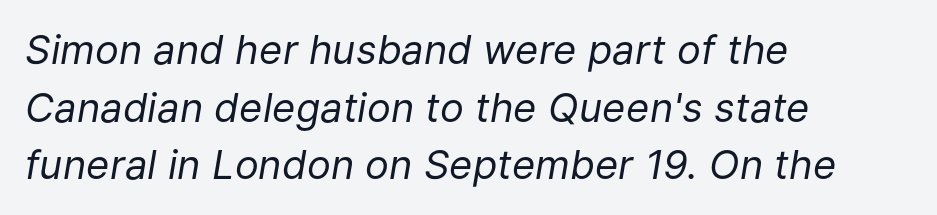
{"italic": "yes", "lean": "right", "slant_degrees": 9, "bold": "no", "weight": "regular", "width": "normal", "stroke_contrast": "low", "x_height": "medium", "monospaced": "no", "underline": "no", "align": "left", "line_spacing": "normal", "line_spacing_ratio": 1.44, "letter_spacing": "normal", "letter_spacing_em": 0.0, "glyph_px": 40}
